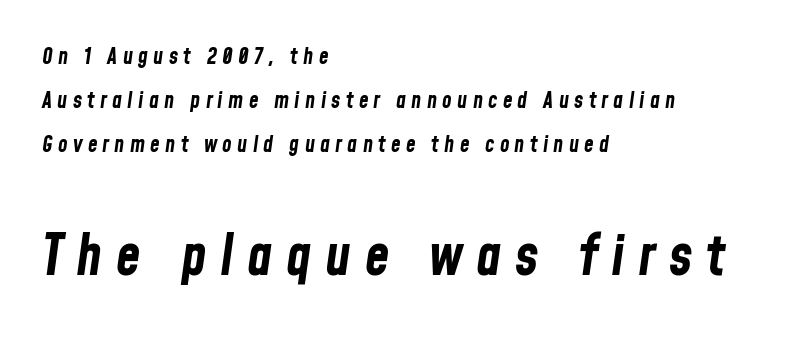
Q: Is the text bold? A: Yes.
Q: Is the text italic (slanted)? A: Yes, it leans right by about 8 degrees.
Q: Is the text underlined? A: No.
Q: How is the paragraph aligned? A: Left-aligned.
Q: Is the spacing between letters normal or unusually wide? A: Unusually wide.
Q: Is the spacing between lines tight, normal or loose? A: Loose.
Q: Which block of text is set in a larger size, the first (top) or the second (bottom)? A: The second (bottom) one.
Q: Width (condensed, normal, or wide)? A: Condensed.
Q: Stroke contrast? A: Low.
Q: x-height? A: Medium.
Q: Monospaced? A: No.
